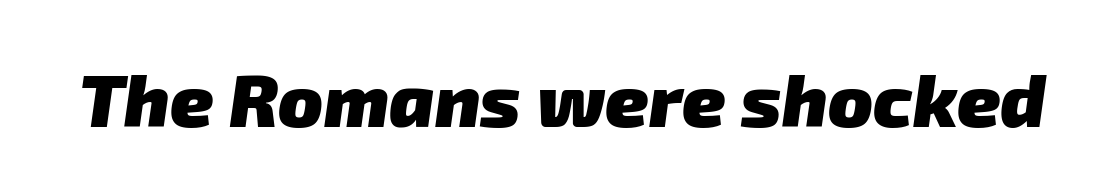
Q: Is the text bold? A: Yes.
Q: Is the typeface a serif or a sans-serif typeface? A: Sans-serif.
Q: Is the text underlined? A: No.
Q: Is the spacing between letters normal or unusually wide? A: Normal.
Q: Width (condensed, normal, or wide)? A: Normal.
Q: Stroke contrast? A: Low.
Q: x-height? A: Medium.
Q: Monospaced? A: No.
